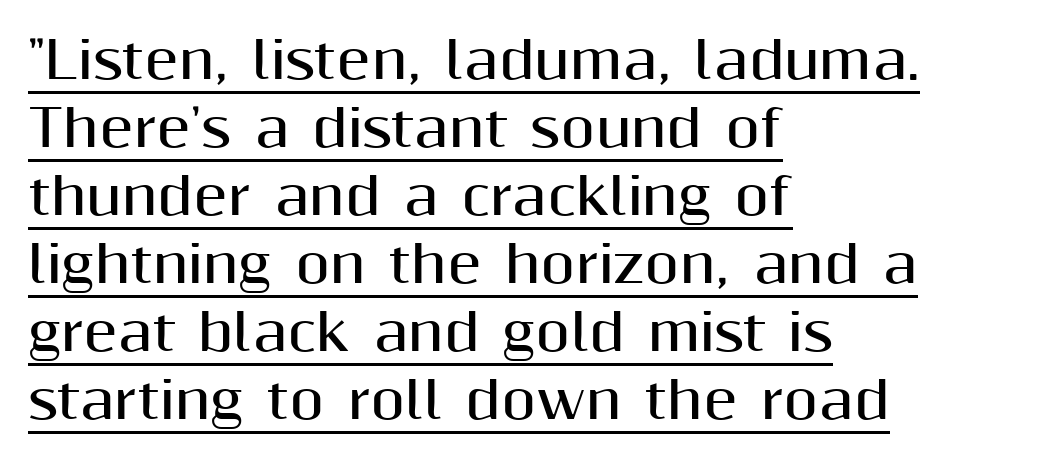
{"serif": "no", "italic": "no", "bold": "yes", "weight": "bold", "width": "normal", "stroke_contrast": "medium", "x_height": "medium", "monospaced": "no", "underline": "yes", "align": "left", "line_spacing": "normal", "line_spacing_ratio": 1.36, "letter_spacing": "normal", "letter_spacing_em": 0.0, "glyph_px": 50}
